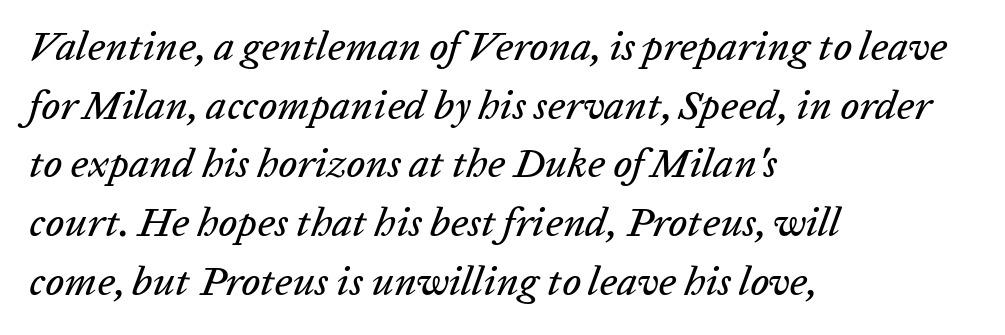
Q: Is the text italic (slanted)? A: Yes, it leans right by about 20 degrees.
Q: Is the text underlined? A: No.
Q: How is the paragraph aligned? A: Left-aligned.
Q: Is the spacing between letters normal or unusually wide? A: Normal.
Q: Is the spacing between lines tight, normal or loose? A: Normal.
Q: Width (condensed, normal, or wide)? A: Normal.
Q: Stroke contrast? A: Low.
Q: x-height? A: Medium.
Q: Monospaced? A: No.
